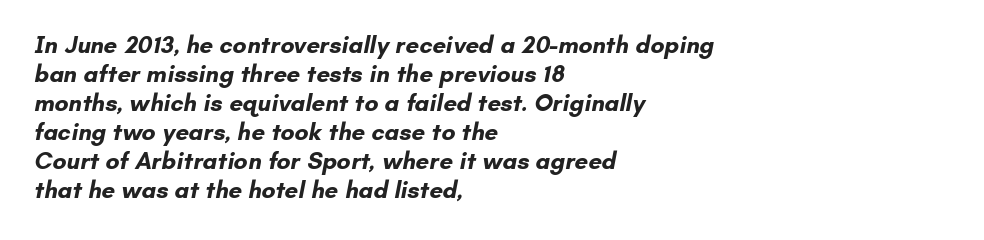
A student would call this left alignment; a typographer would say flush left, rag right. A typesetter would call this zero additional tracking. The zone under the glyphs is completely vacant. Pretty heavy lettering here — definitely bold.
